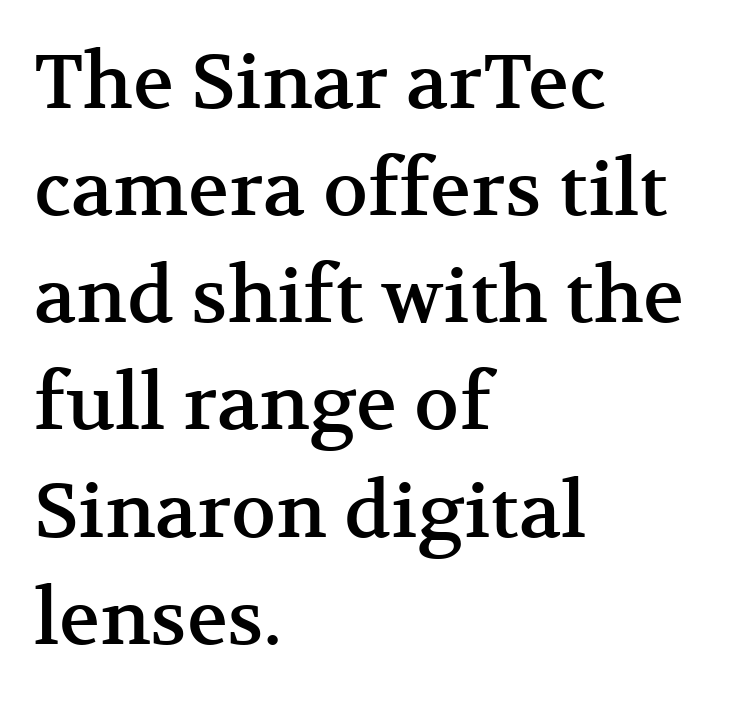
{"serif": "yes", "italic": "no", "width": "normal", "stroke_contrast": "medium", "x_height": "medium", "monospaced": "no", "underline": "no", "align": "left", "line_spacing": "normal", "line_spacing_ratio": 1.41, "letter_spacing": "normal", "letter_spacing_em": 0.0, "glyph_px": 76}
